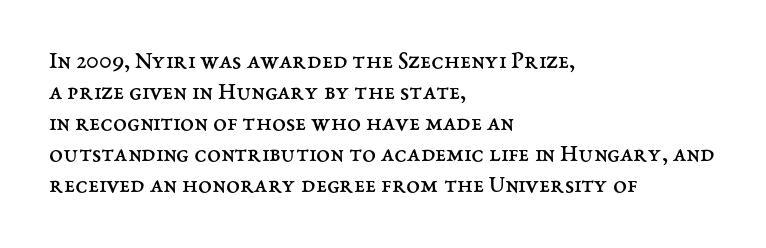
The image shows 25 px text type, upright; set left-aligned, line spacing 1.24x, normal letter spacing, not underlined.
